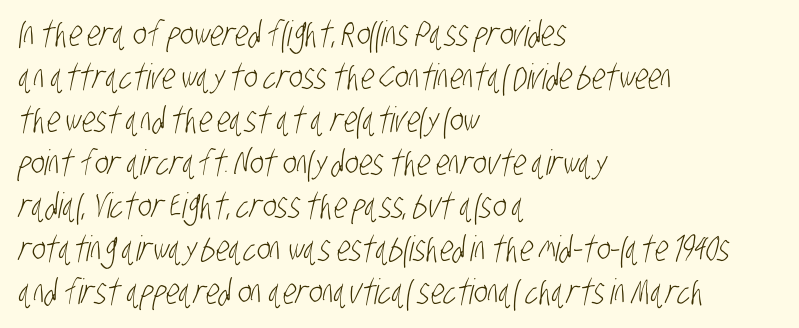
{"serif": "no", "bold": "no", "weight": "light", "width": "condensed", "stroke_contrast": "low", "x_height": "large", "monospaced": "no", "underline": "no", "align": "left", "line_spacing_ratio": 1.23, "letter_spacing": "normal", "letter_spacing_em": 0.0, "glyph_px": 35}
